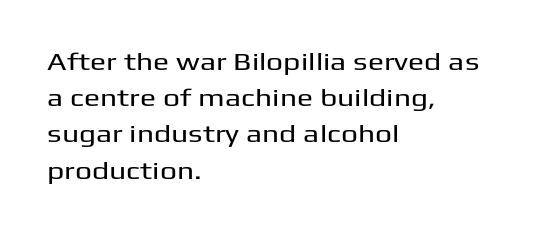
The image shows 24 px text type, upright; set left-aligned, normal line spacing (1.51x), normal letter spacing, not underlined.
